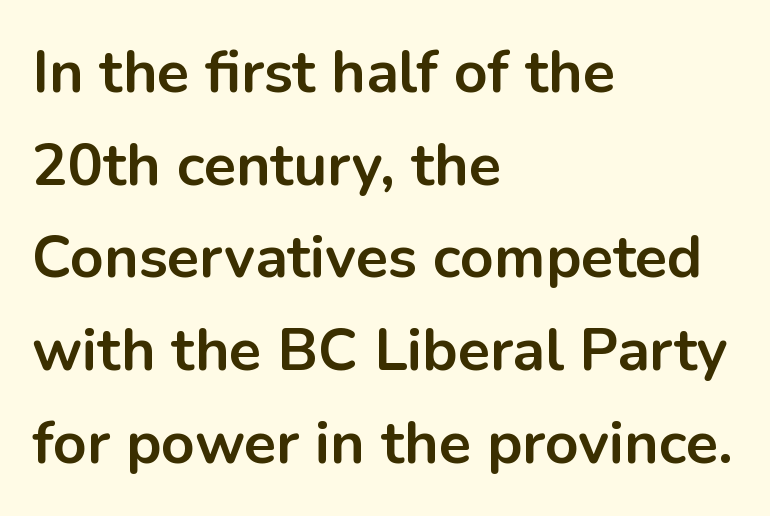
{"serif": "no", "italic": "no", "bold": "yes", "weight": "bold", "width": "normal", "stroke_contrast": "low", "x_height": "medium", "monospaced": "no", "underline": "no", "align": "left", "line_spacing": "normal", "line_spacing_ratio": 1.57, "letter_spacing": "normal", "letter_spacing_em": 0.0, "glyph_px": 59}
